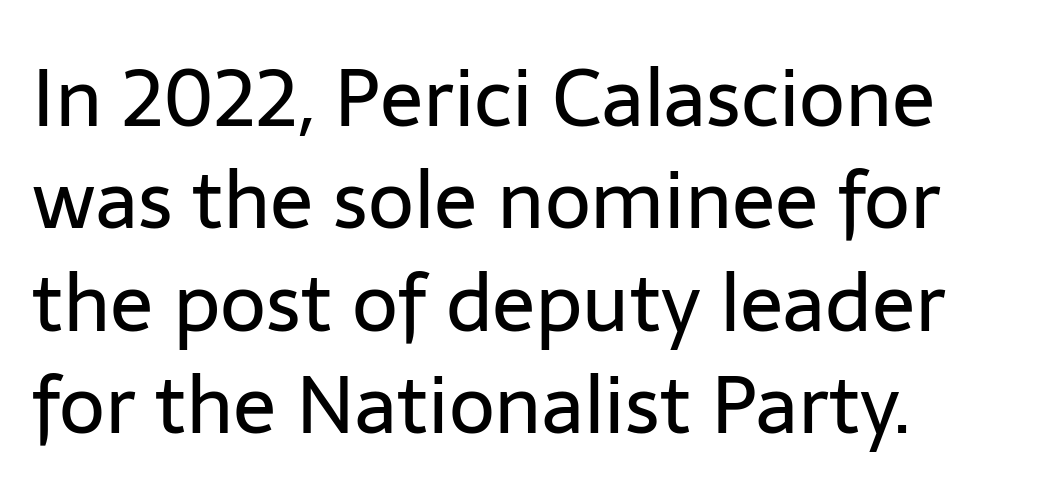
Counters stay open thanks to moderate or lighter strokes. If you drew a ruler down the left edge, every line would touch it. The words here are not underlined. Font category for this specimen: sans-serif.
